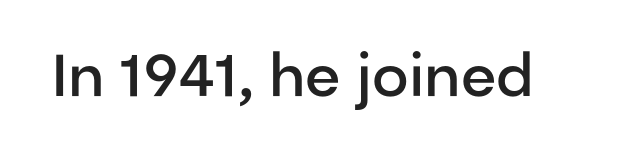
Q: Is the text bold? A: Semi-bold.
Q: Is the text italic (slanted)? A: No, it is upright.
Q: Is the typeface a serif or a sans-serif typeface? A: Sans-serif.
Q: Is the text underlined? A: No.
Q: Is the spacing between letters normal or unusually wide? A: Normal.
Q: Width (condensed, normal, or wide)? A: Normal.
Q: Stroke contrast? A: Low.
Q: x-height? A: Medium.
Q: Monospaced? A: No.
